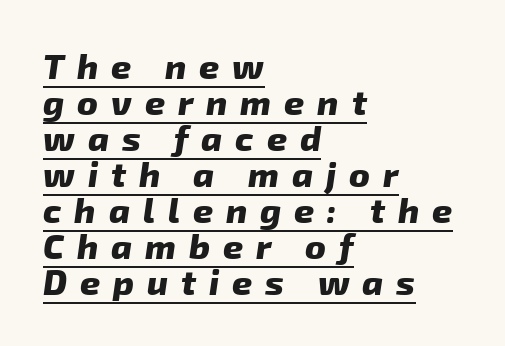
{"serif": "no", "bold": "yes", "weight": "heavy", "width": "normal", "stroke_contrast": "low", "x_height": "medium", "monospaced": "no", "underline": "yes", "align": "left", "line_spacing": "tight", "line_spacing_ratio": 1.03, "letter_spacing": "wide", "letter_spacing_em": 0.37, "glyph_px": 35}
